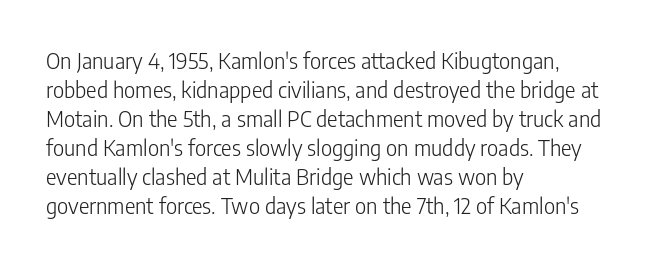
Q: Is the text bold? A: No.
Q: Is the text italic (slanted)? A: No, it is upright.
Q: Is the text underlined? A: No.
Q: How is the paragraph aligned? A: Left-aligned.
Q: Is the spacing between letters normal or unusually wide? A: Normal.
Q: Is the spacing between lines tight, normal or loose? A: Normal.
